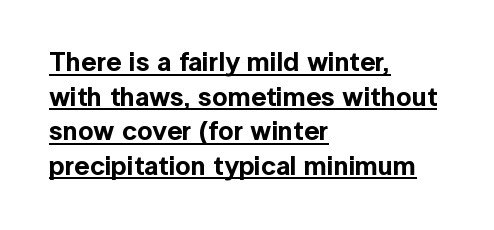
{"italic": "no", "underline": "yes", "align": "left", "line_spacing": "normal", "line_spacing_ratio": 1.28, "letter_spacing": "normal", "letter_spacing_em": 0.0, "glyph_px": 27}
